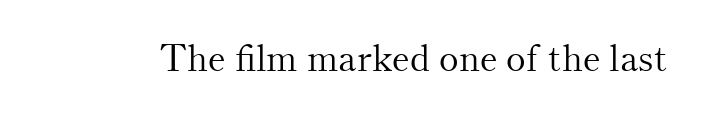
A typesetter would call this proportional, since set widths differ per character. The gaps between neighbouring characters are ordinary and unremarkable. The text was rendered using a seriffed face with decorative stroke endings. Nobody drew a line under any word here. Weight: regular or lighter.
